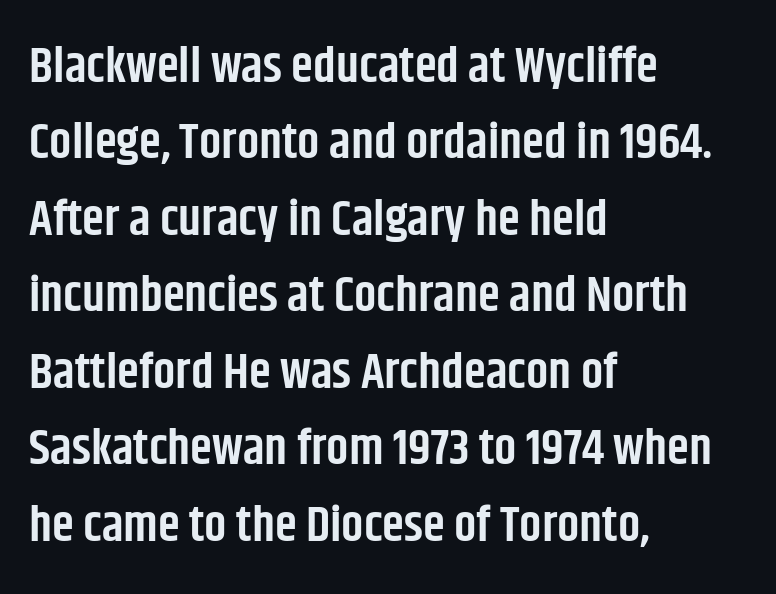
These lines are composed in type without serifs. What stands out about the letter spacing? Nothing — it is the standard amount. Honestly, there is no underline to notice here at all. Summary of weight: moderately heavy, a semibold. Each letter keeps its own natural width here, so spacing adapts to shape. Does the lettering tilt? It doesn't — this is upright.
